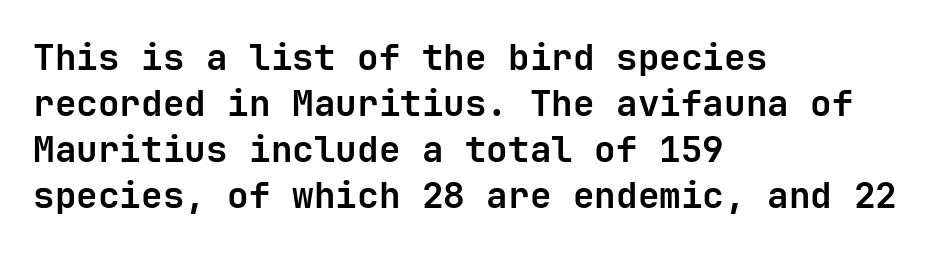
The words here are not underlined. The letters stand upright; this is a roman face. Is this a fixed-width face? Yes — each glyph sits in an identical cell. The passage shown is emphatically bold. Students, note that the glyphs here touch the page at normal intervals. Vertically, the passage feels balanced, rows spaced as you'd expect.
